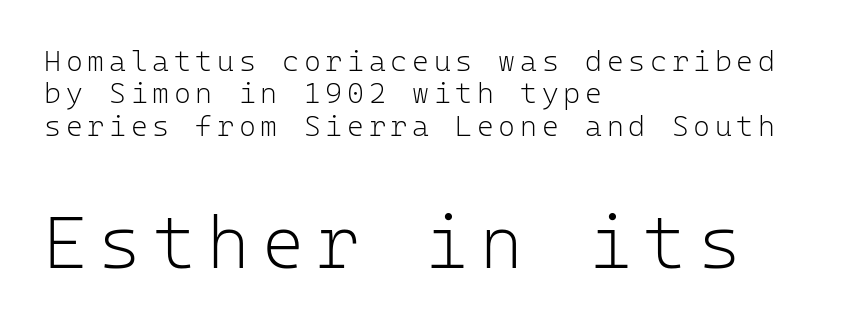
{"serif": "no", "italic": "no", "bold": "no", "weight": "light", "width": "normal", "stroke_contrast": "low", "x_height": "medium", "monospaced": "yes", "underline": "no", "align": "left", "line_spacing": "tight", "line_spacing_ratio": 1.12, "larger_block": "second", "size_ratio": 2.52, "glyph_px": 73}
